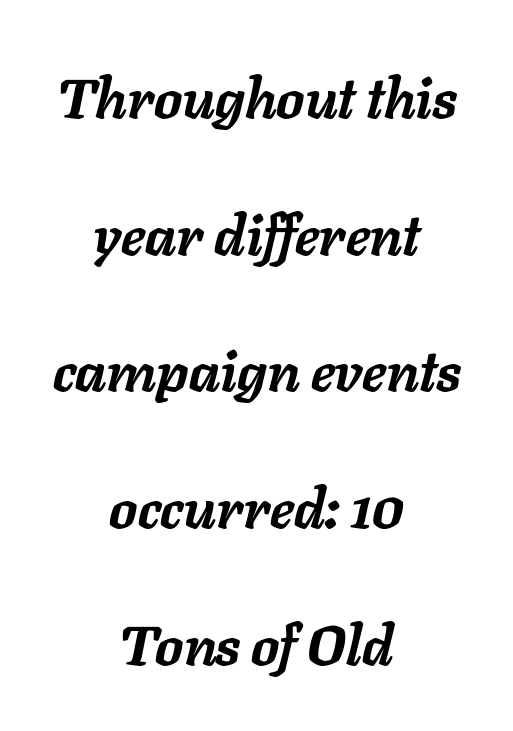
The characters look thick and weighty, a clear bold. Here the glyphs are tracked normally, forming tight word shapes. This block would shrink considerably if given ordinary leading; it's expanded now. The paragraph shown floats in the horizontal middle.
